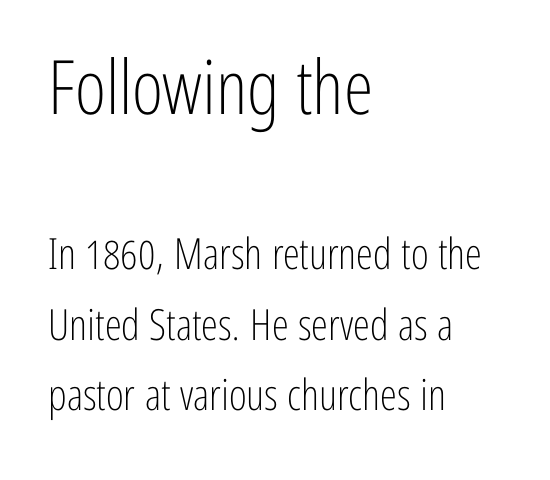
Q: Is the text bold? A: No.
Q: Is the text italic (slanted)? A: No, it is upright.
Q: Is the typeface a serif or a sans-serif typeface? A: Sans-serif.
Q: Is the text underlined? A: No.
Q: How is the paragraph aligned? A: Left-aligned.
Q: Is the spacing between letters normal or unusually wide? A: Normal.
Q: Is the spacing between lines tight, normal or loose? A: Normal.
Q: Which block of text is set in a larger size, the first (top) or the second (bottom)? A: The first (top) one.
Q: Width (condensed, normal, or wide)? A: Condensed.
Q: Stroke contrast? A: Low.
Q: x-height? A: Medium.
Q: Monospaced? A: No.
